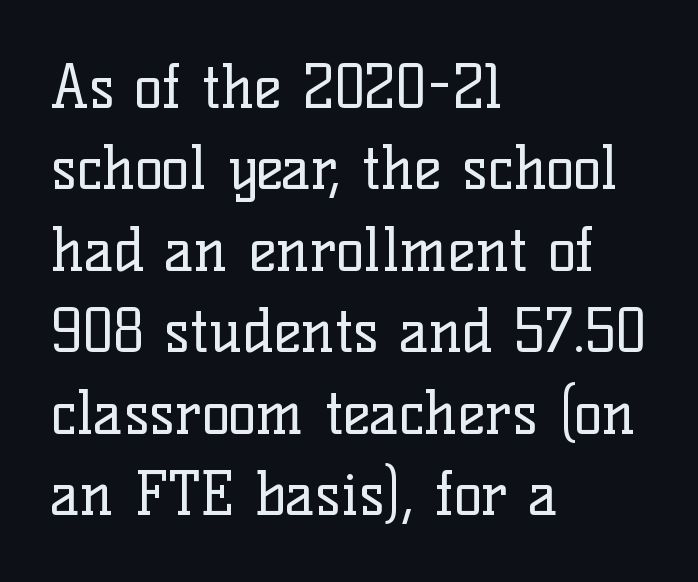
The image shows 59 px regular-weight serif type, upright; set left-aligned, normal line spacing (1.38x), normal letter spacing, not underlined; low stroke contrast and a medium x-height.
